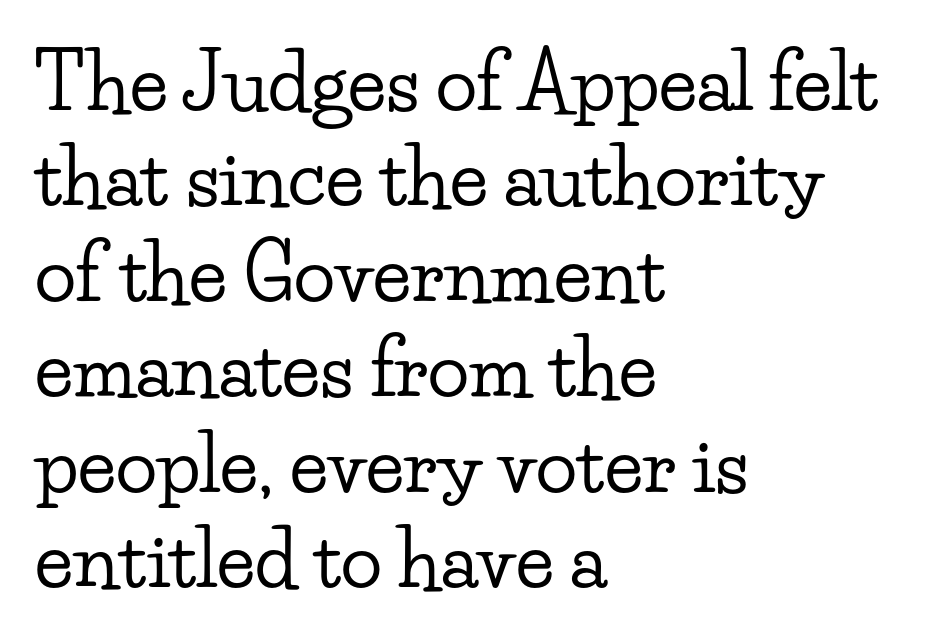
The image shows 77 px wide serif type, upright; set left-aligned, line spacing 1.24x, normal letter spacing, not underlined; low stroke contrast and a small x-height.
